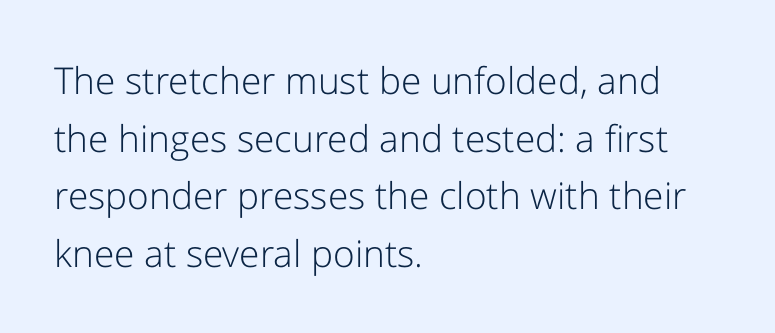
The setting favours the left margin, as ordinary paragraphs usually do. A typesetter would label this face a sans. Letters have the restrained weight of plain body copy at most. It's the straight-up-and-down kind of type. Words float on clear page, feet unadorned. What's the leading like? Ordinary, nothing unusual.
